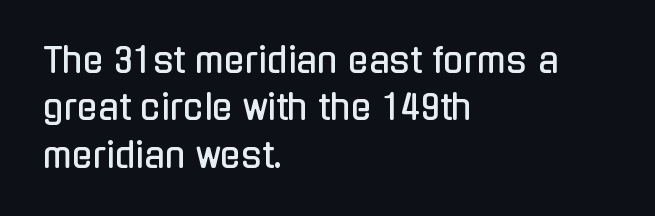
Q: Is the text italic (slanted)? A: No, it is upright.
Q: Is the typeface a serif or a sans-serif typeface? A: Sans-serif.
Q: Is the text underlined? A: No.
Q: How is the paragraph aligned? A: Left-aligned.
Q: Is the spacing between letters normal or unusually wide? A: Normal.
Q: Is the spacing between lines tight, normal or loose? A: Normal.
Q: Width (condensed, normal, or wide)? A: Condensed.
Q: Stroke contrast? A: Low.
Q: x-height? A: Medium.
Q: Monospaced? A: No.
